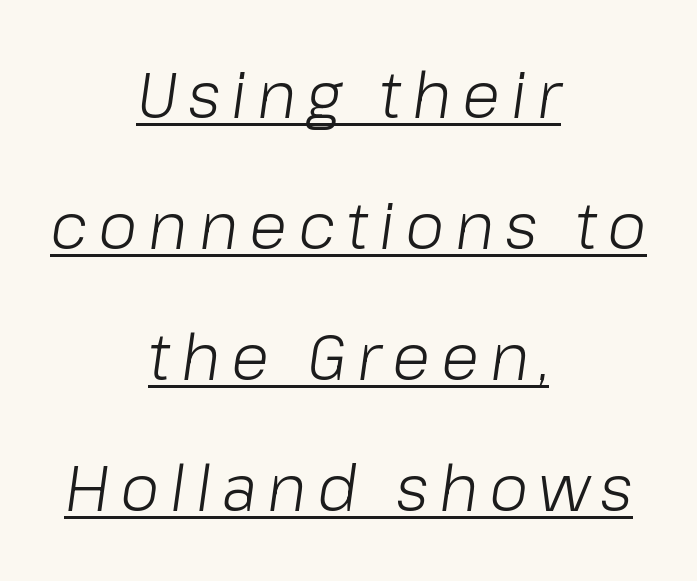
The rendering uses a large line-height, opening up the rows. The weight would be labelled regular, book, light, or lighter still. Underlined type. The passage shown is typed in a proportional face where columns would drift. Where is the straight margin? There isn't one; the lines are centered. These lines were composed using italics.
